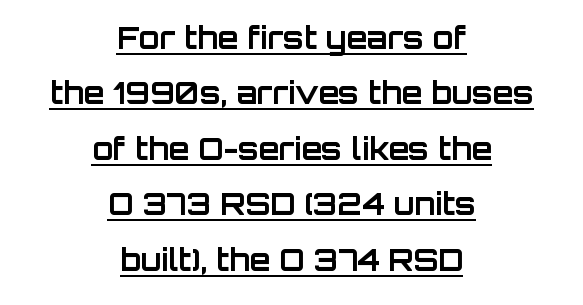
Q: Is the text bold? A: Yes.
Q: Is the text italic (slanted)? A: No, it is upright.
Q: Is the typeface a serif or a sans-serif typeface? A: Sans-serif.
Q: Is the text underlined? A: Yes.
Q: How is the paragraph aligned? A: Centered.
Q: Is the spacing between letters normal or unusually wide? A: Normal.
Q: Width (condensed, normal, or wide)? A: Normal.
Q: Stroke contrast? A: Low.
Q: x-height? A: Large.
Q: Monospaced? A: No.
